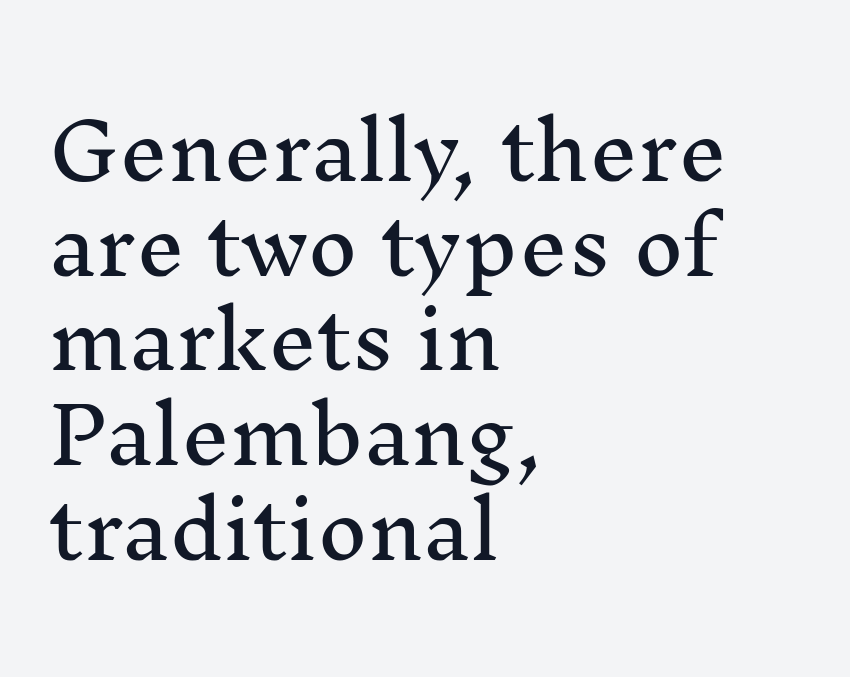
Casual observation: everything's shoved over to the left. The specimen reads as upright at a glance. What kind of face is this? One with serifs. Think of a printed novel: that variable character pitch is what you see here.
